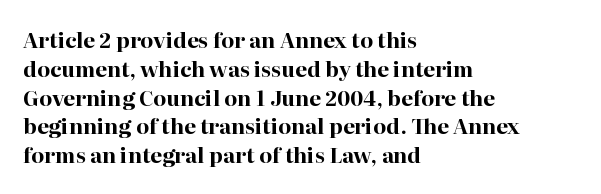
Leftover space on each line is placed entirely after the last word. The baseline area is clear. Tracking value appears to be zero — textbook default spacing. Is the type bold? Yes — the strokes are clearly thick and heavy.
